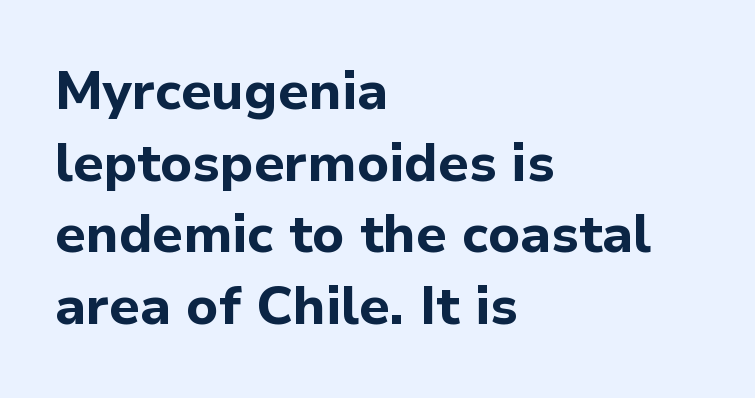
{"serif": "no", "italic": "no", "bold": "yes", "weight": "bold", "width": "normal", "stroke_contrast": "low", "x_height": "medium", "monospaced": "no", "underline": "no", "align": "left", "line_spacing": "normal", "line_spacing_ratio": 1.35, "letter_spacing": "normal", "letter_spacing_em": 0.0, "glyph_px": 53}
